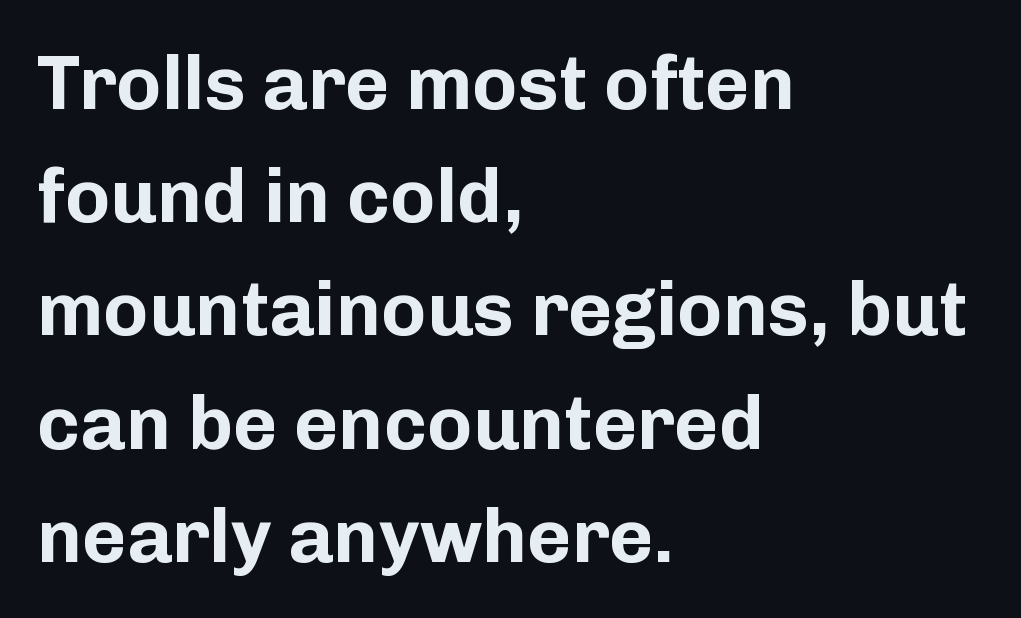
{"serif": "no", "italic": "no", "bold": "yes", "weight": "bold", "width": "normal", "stroke_contrast": "low", "x_height": "medium", "monospaced": "no", "underline": "no", "align": "left", "line_spacing": "normal", "line_spacing_ratio": 1.49, "letter_spacing": "normal", "letter_spacing_em": 0.0, "glyph_px": 76}
